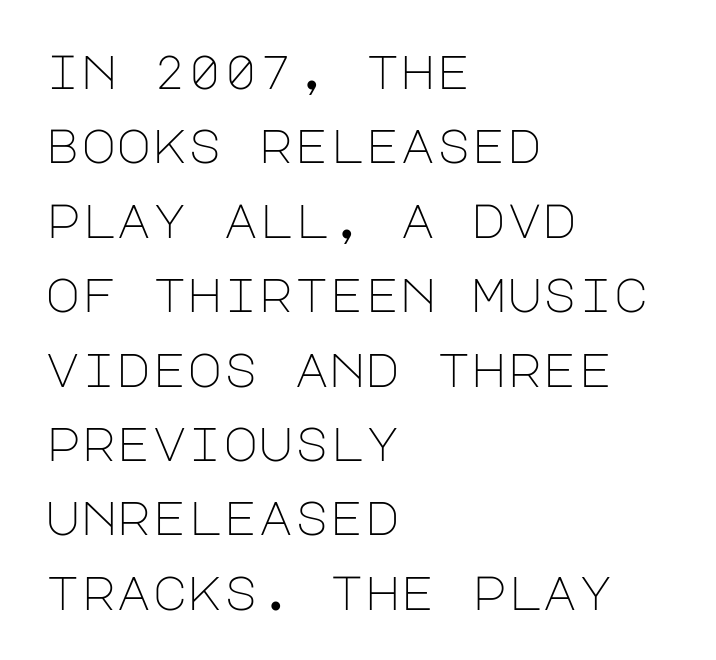
{"serif": "no", "italic": "no", "bold": "no", "weight": "light", "width": "normal", "stroke_contrast": "low", "x_height": "large", "underline": "no", "align": "left", "line_spacing": "normal", "line_spacing_ratio": 1.55, "letter_spacing": "normal", "letter_spacing_em": 0.0, "glyph_px": 48}
